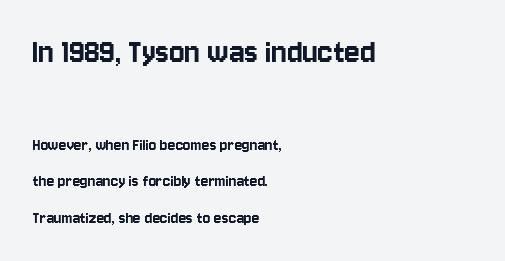
Glance below the letters and you will spot only blank space. Notice how the stems are strictly vertical — no italics here. Does the leading feel generous? Absolutely, it's lavish. The rendering uses natural spacing where letterforms have individual widths. The typeface chosen for these lines omits serifs.
